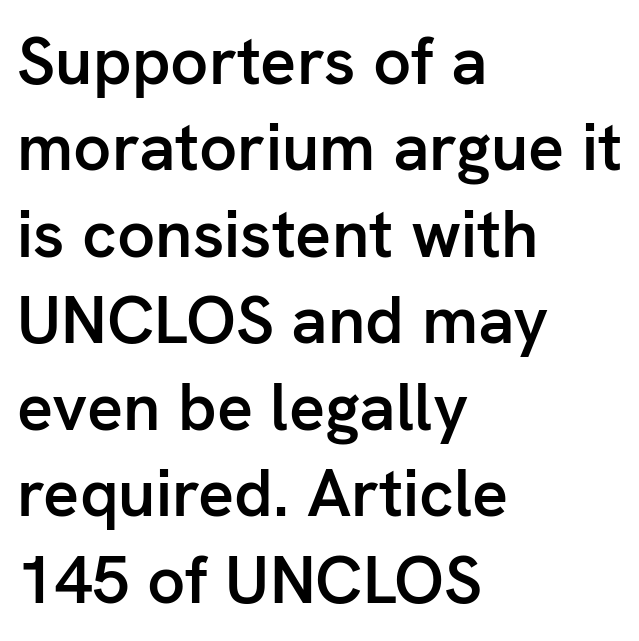
Semibold letterforms, between regular and bold. The gaps between neighbouring characters are ordinary and unremarkable. Think of a printed novel: that variable character pitch is what you see here. The paragraph shown leans on its left margin. The zone under the glyphs is completely vacant.
